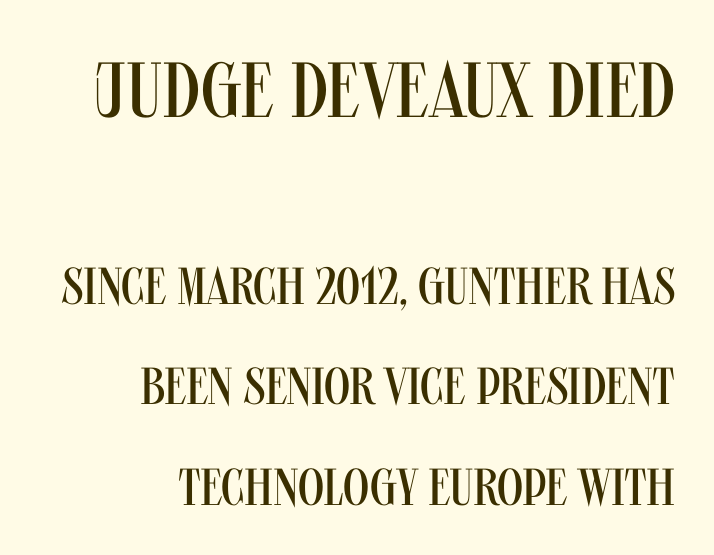
{"serif": "no", "italic": "no", "bold": "no", "weight": "regular", "width": "condensed", "stroke_contrast": "medium", "x_height": "large", "monospaced": "no", "underline": "no", "align": "right", "line_spacing": "loose", "line_spacing_ratio": 1.93, "letter_spacing": "normal", "letter_spacing_em": 0.0, "larger_block": "first", "size_ratio": 1.5, "glyph_px": 78}
